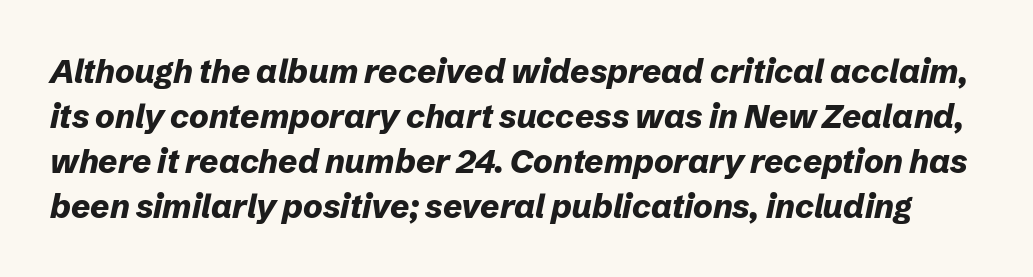
The image shows 33 px bold type, italic (leaning right); set normal line spacing (1.36x), normal letter spacing, not underlined; low stroke contrast and a medium x-height.
